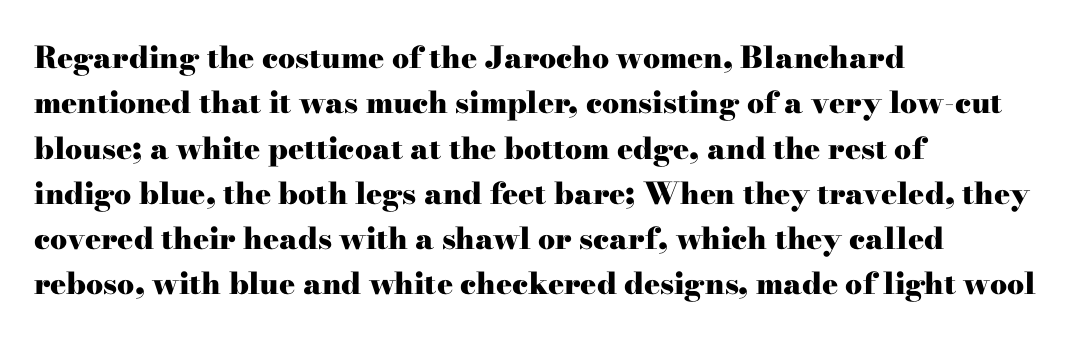
The image shows 30 px heavy, wide serif type, upright; set left-aligned, normal line spacing (1.51x), normal letter spacing, not underlined; high stroke contrast and a small x-height.
